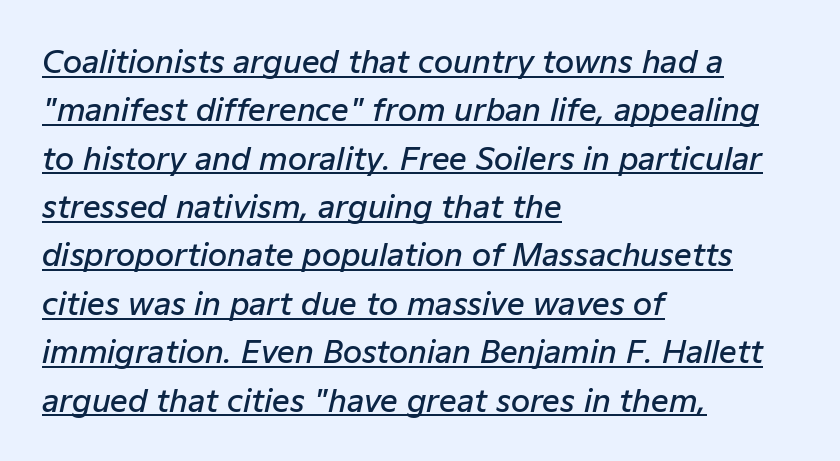
The image shows 31 px semibold type, italic (leaning right); set left-aligned, normal line spacing (1.56x), normal letter spacing, underlined; low stroke contrast and a medium x-height.
